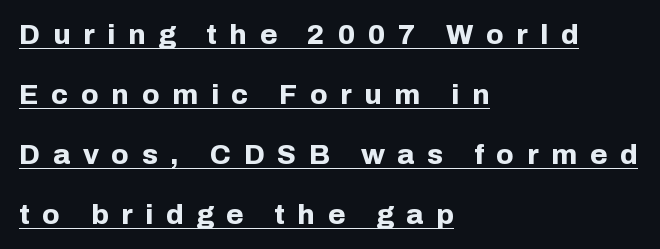
Is there much room between lines? Yes — plenty of vertical air separates them. The passage is arranged the way most books set body copy — flush left. Looks like someone drew a line under every word here. Looks like regular typesetting: each glyph gets only the width it needs.
